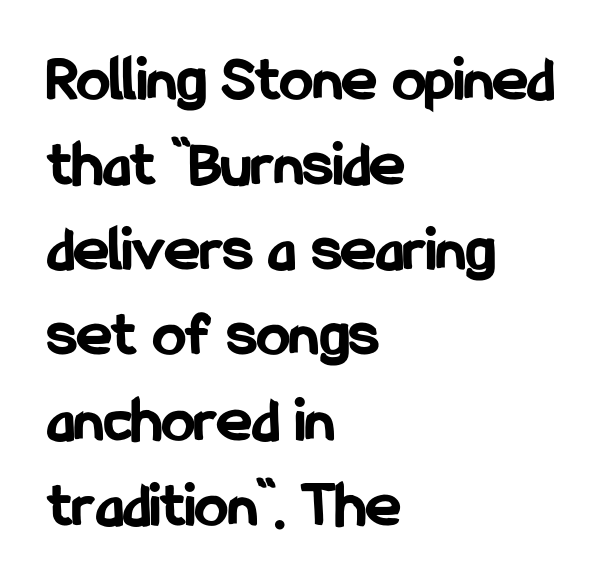
The image shows 66 px bold, condensed sans-serif type, upright; set left-aligned, normal line spacing (1.29x), normal letter spacing, not underlined; low stroke contrast and a medium x-height.
